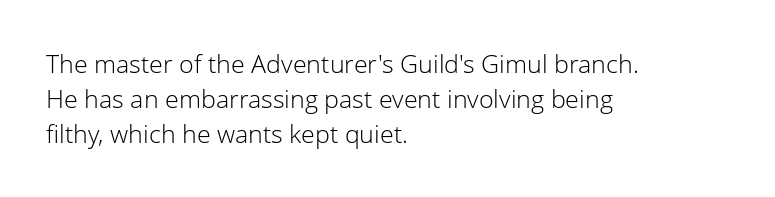
{"italic": "no", "bold": "no", "underline": "no", "align": "left", "line_spacing": "normal", "line_spacing_ratio": 1.4, "letter_spacing": "normal", "letter_spacing_em": 0.0, "glyph_px": 25}
